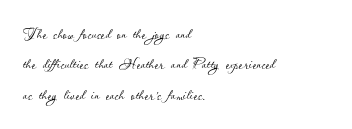
The typesetting does not lean heavy: it is not bold. Words appear dense and cohesive because spacing is normal. What's the leading like? Ordinary, nothing unusual. Glance below the letters and you will spot only blank space.
